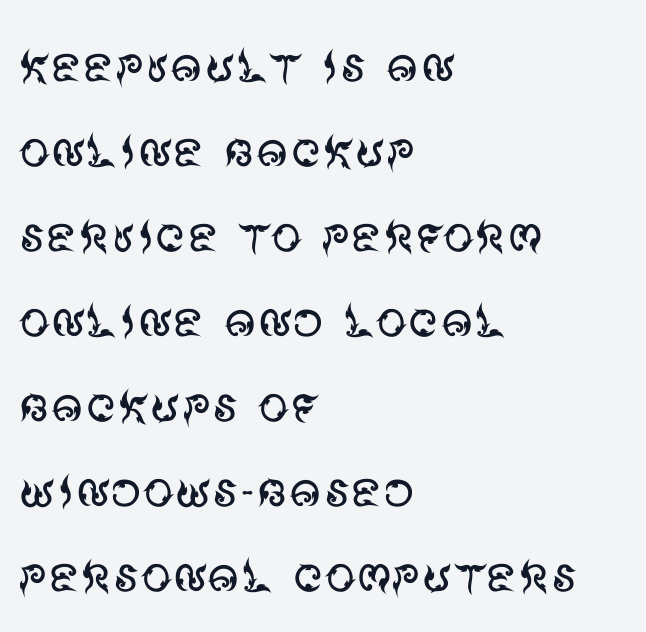
Q: Is the text bold? A: No.
Q: Is the text italic (slanted)? A: No, it is upright.
Q: Is the typeface a serif or a sans-serif typeface? A: Sans-serif.
Q: Is the text underlined? A: No.
Q: How is the paragraph aligned? A: Left-aligned.
Q: Is the spacing between letters normal or unusually wide? A: Normal.
Q: Is the spacing between lines tight, normal or loose? A: Normal.
Q: Width (condensed, normal, or wide)? A: Normal.
Q: Stroke contrast? A: Medium.
Q: x-height? A: Large.
Q: Monospaced? A: No.
